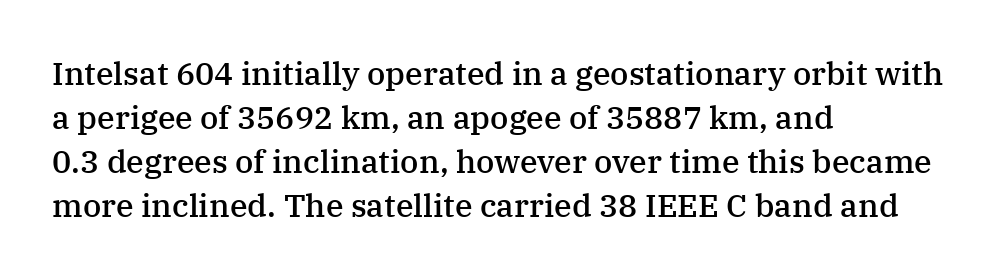
Casual observation: everything's shoved over to the left. Is there much room between lines? A standard amount, neither cramped nor airy. As a designer I'd log this as weight 600, semibold. Do the letters lean? They stand straight. Do the characters align in a grid? No, the font is proportional.
